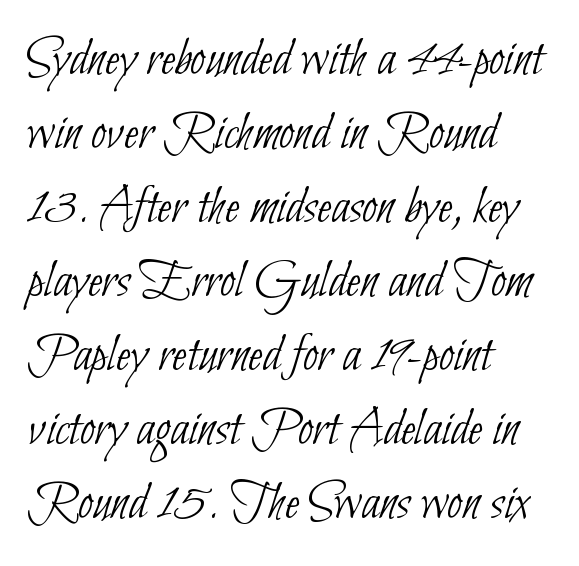
This sample is left-justified, so line endings fall wherever the words run out. Nope, no serifs anywhere on these letters. The strip under each line holds only bare page. This sample keeps an unexceptional amount of space between lines. No letter is thick-stroked: the sample isn't bold.
